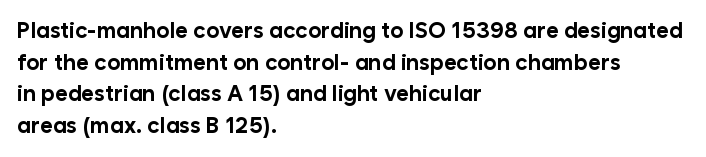
{"italic": "no", "bold": "yes", "underline": "no", "align": "left", "line_spacing": "normal", "line_spacing_ratio": 1.44, "letter_spacing": "normal", "letter_spacing_em": 0.0, "glyph_px": 22}
